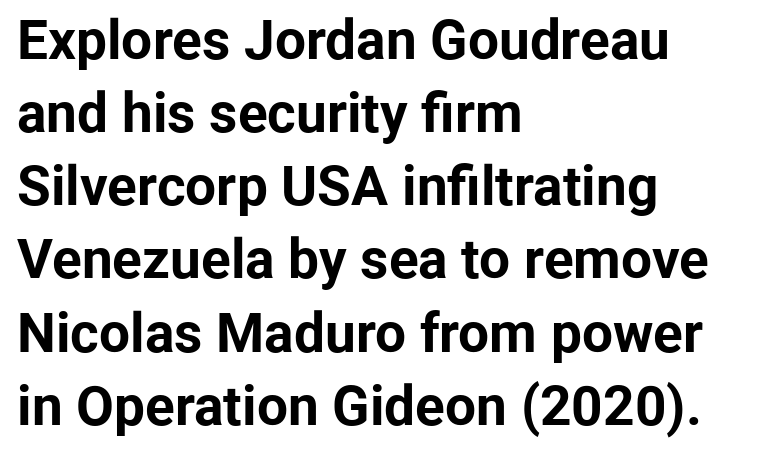
The image shows 55 px bold sans-serif type, upright; set left-aligned, normal line spacing (1.33x), normal letter spacing, not underlined; low stroke contrast and a medium x-height.
